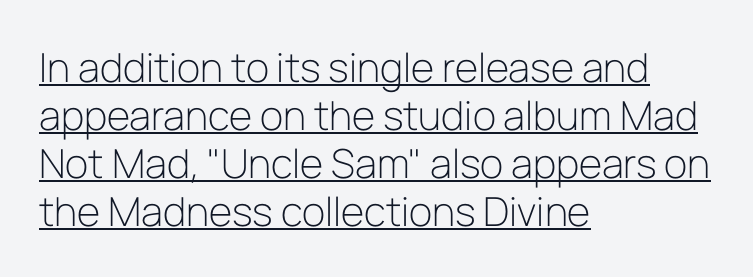
{"serif": "no", "italic": "no", "bold": "no", "weight": "light", "width": "normal", "stroke_contrast": "low", "x_height": "medium", "monospaced": "no", "underline": "yes", "align": "left", "line_spacing_ratio": 1.2, "letter_spacing": "normal", "letter_spacing_em": 0.0, "glyph_px": 40}
